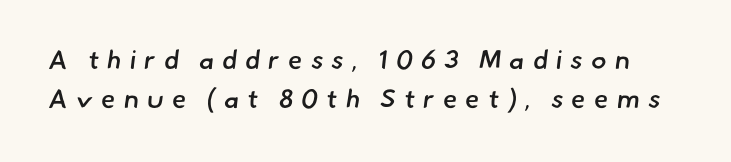
Look at the tracking — it's clearly loosened, letters drifting apart. A clean baseline with only descenders dipping below it. Firm but not heavy-handed strokes: this text is semibold. If you measured baseline to baseline, you'd find a middling distance.
